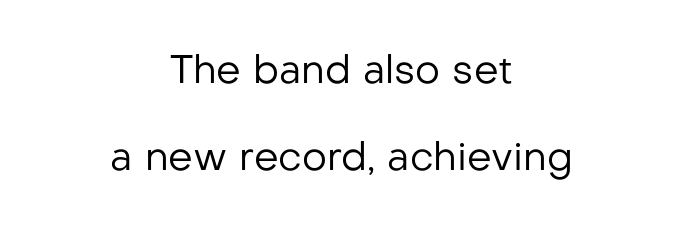
In terms of posture, this sample is upright. This sample uses a sans-serif face. Honestly, there is no underline to notice here at all. Compared with a typical body face, this is equally light or lighter still.
